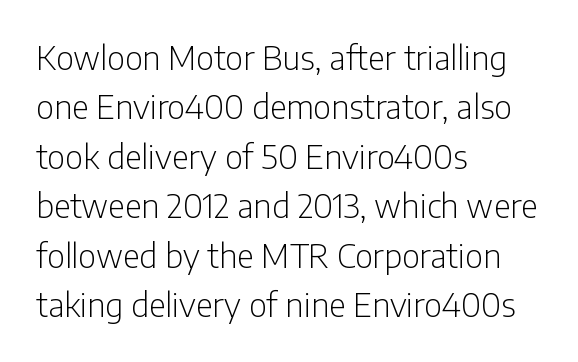
Nope, no serifs anywhere on these letters. Summary of weight: not heavy and not bold. Does the copy run flush right? No — it runs flush left. A typesetter would call this zero additional tracking. No word sits above an underline. The face used here is proportionally spaced, like ordinary book or web type.
